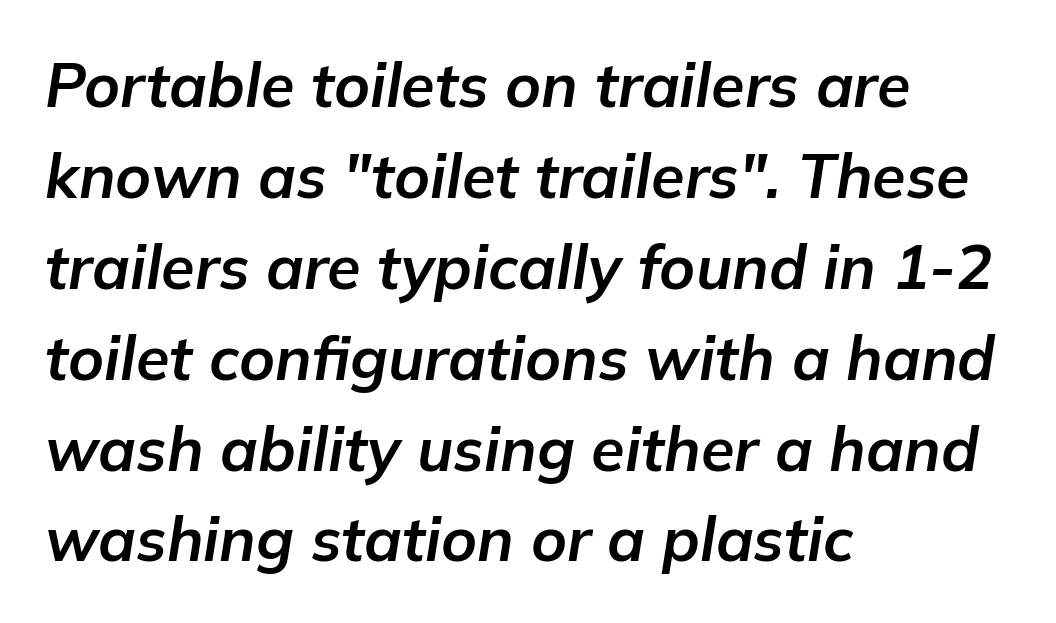
The space directly below the letters is spotless. A full-strength bold gives these letters their thick strokes. The passage is arranged the way most books set body copy — flush left. How would I describe the line gaps? Plain and ordinary. Between one letter and the next there's only the usual sliver of space. There's an unmistakable incline to the writing here.
